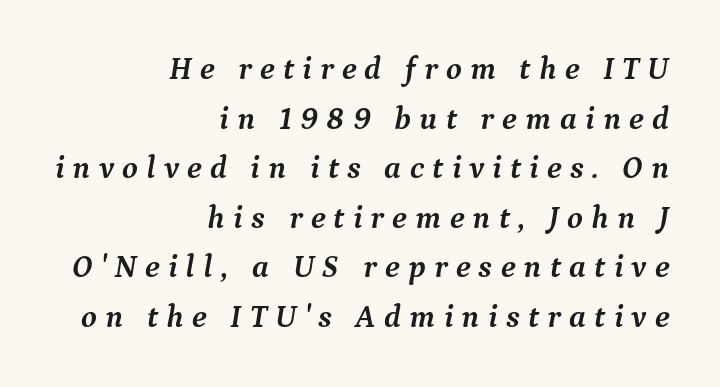
{"serif": "yes", "italic": "yes", "lean": "right", "slant_degrees": 9, "bold": "yes", "weight": "semibold", "width": "normal", "stroke_contrast": "medium", "x_height": "medium", "monospaced": "no", "underline": "no", "align": "right", "line_spacing": "normal", "line_spacing_ratio": 1.55, "letter_spacing": "wide", "letter_spacing_em": 0.26, "glyph_px": 32}
